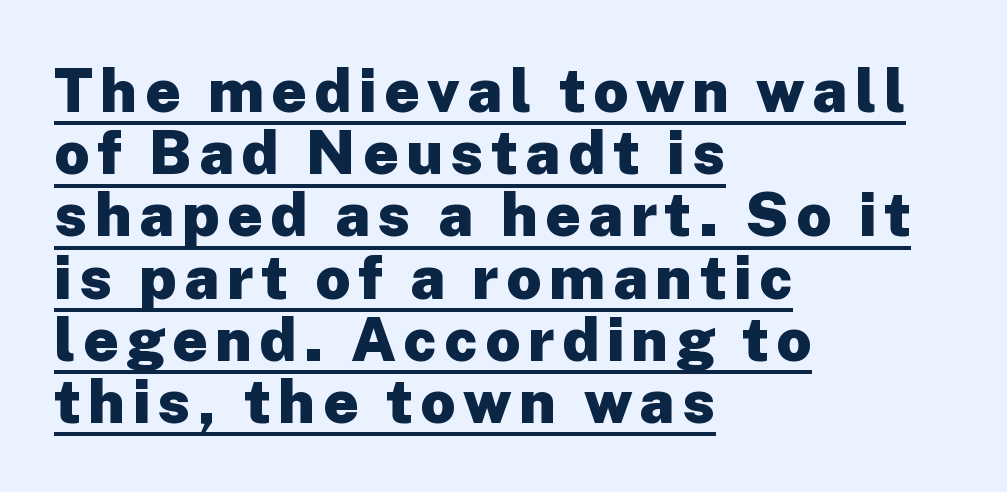
You could not count columns in this text — the font is proportionally spaced. Posture: vertical. Students, this is bold: see how much ink each stroke carries. Which margin do the lines hug? The left one — the right edge is uneven. A typographer would call this underscored text. Serifs: no, the terminals of the letterforms are clean.
